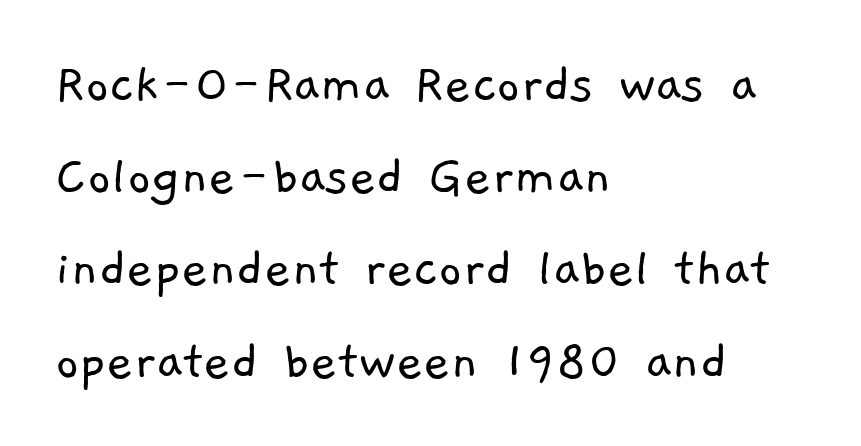
The image shows 58 px light sans-serif type; set left-aligned, normal line spacing (1.59x), normal letter spacing, not underlined; low stroke contrast and a medium x-height.
